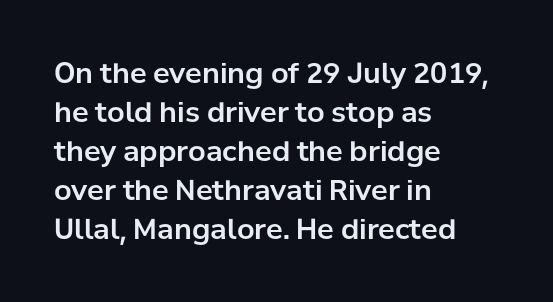
{"serif": "no", "italic": "no", "width": "normal", "stroke_contrast": "low", "x_height": "medium", "monospaced": "no", "underline": "no", "align": "left", "line_spacing": "normal", "line_spacing_ratio": 1.39, "letter_spacing": "normal", "letter_spacing_em": 0.0, "glyph_px": 28}
